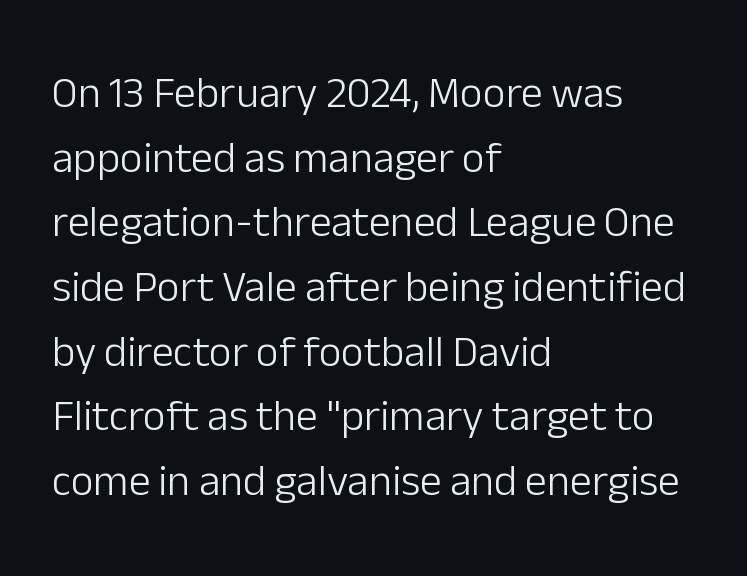
Students, note that the glyphs here touch the page at normal intervals. Compared with a centered layout, this one pins lines to the left instead. This block has exactly the height ordinary leading produces. The glyphs in this specimen are sans serif. Tall strokes in this sample are plumb rather than angled. Think of a printed novel: that variable character pitch is what you see here.
